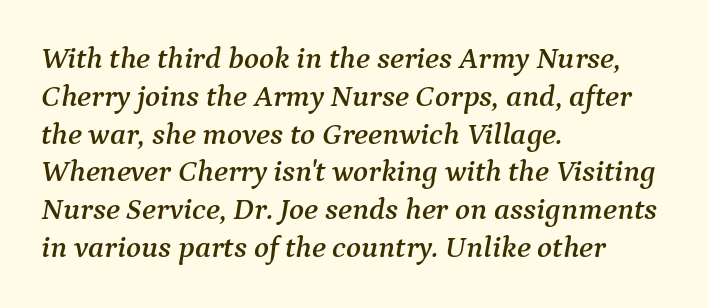
Q: Is the text italic (slanted)? A: Yes, it leans right by about 9 degrees.
Q: Is the typeface a serif or a sans-serif typeface? A: Serif.
Q: Is the text underlined? A: No.
Q: How is the paragraph aligned? A: Left-aligned.
Q: Is the spacing between letters normal or unusually wide? A: Normal.
Q: Width (condensed, normal, or wide)? A: Normal.
Q: Stroke contrast? A: Medium.
Q: x-height? A: Medium.
Q: Monospaced? A: No.
